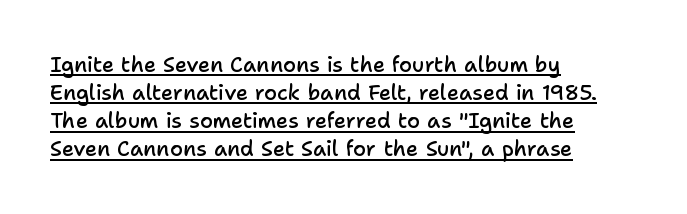
{"italic": "no", "bold": "semi", "underline": "yes", "align": "left", "line_spacing": "normal", "line_spacing_ratio": 1.34, "letter_spacing": "normal", "letter_spacing_em": 0.0, "glyph_px": 21}
